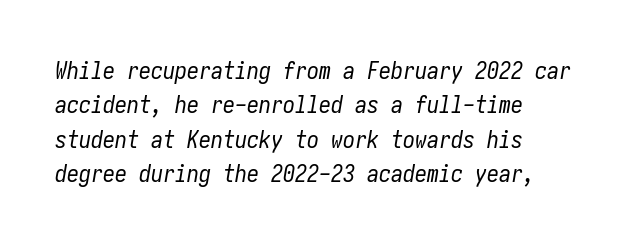
This sample uses an oblique cut, with every glyph tilted off the vertical. Each stroke keeps to a modest, everyday thickness or less. Short note: letters normally spaced. The string is rendered with underlining switched off. The passage shown stacks its lines at a standard gap.
